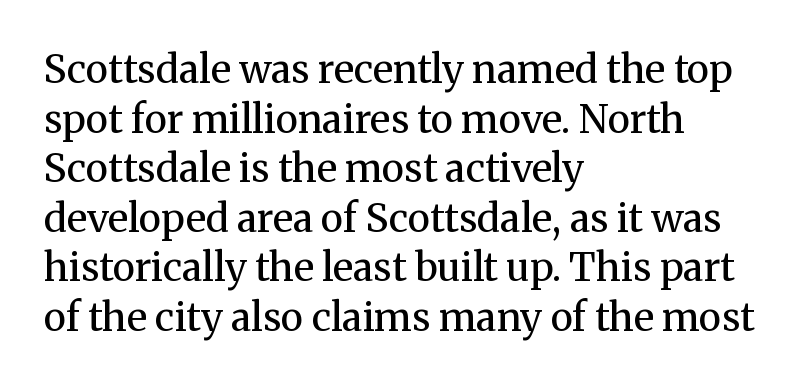
Q: Is the text bold? A: No.
Q: Is the text italic (slanted)? A: No, it is upright.
Q: Is the typeface a serif or a sans-serif typeface? A: Serif.
Q: Is the text underlined? A: No.
Q: How is the paragraph aligned? A: Left-aligned.
Q: Is the spacing between letters normal or unusually wide? A: Normal.
Q: Is the spacing between lines tight, normal or loose? A: Normal.
Q: Width (condensed, normal, or wide)? A: Normal.
Q: Stroke contrast? A: Medium.
Q: x-height? A: Medium.
Q: Monospaced? A: No.
